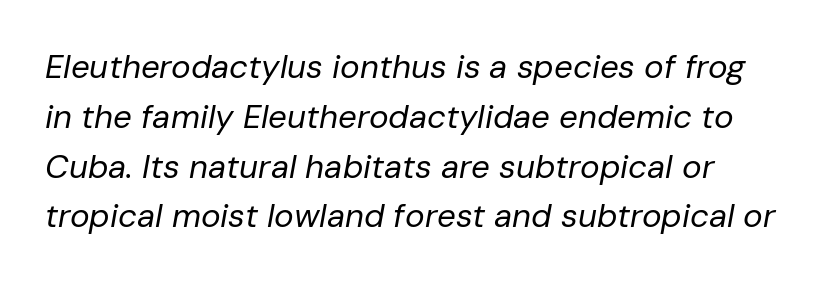
The image shows 33 px regular-weight type, italic (leaning right); set normal line spacing (1.51x), normal letter spacing, not underlined; low stroke contrast and a medium x-height.
